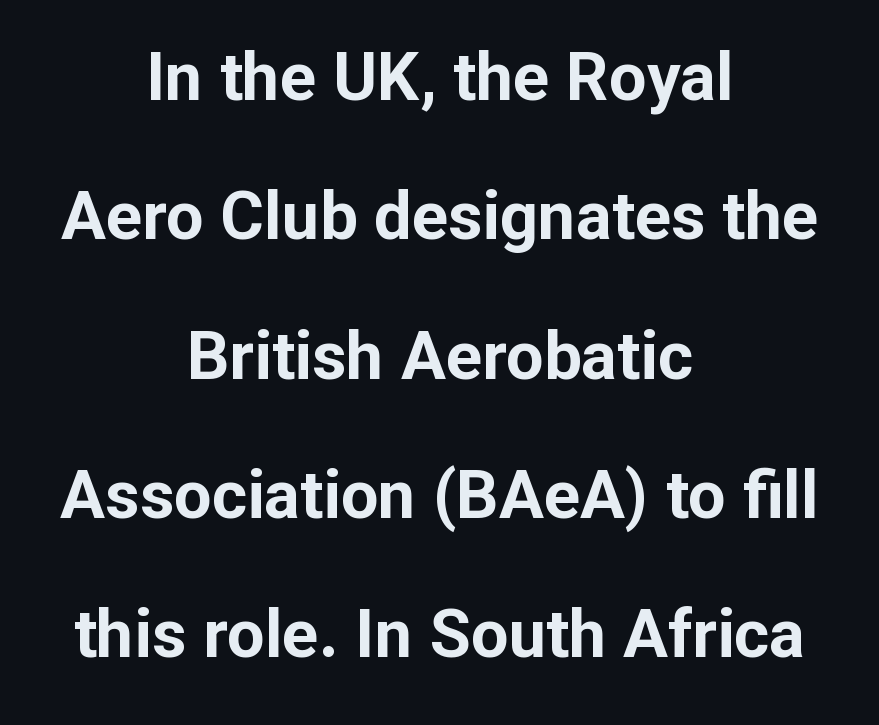
Do the characters align in a grid? No, the font is proportional. Spacing between characters is what you'd get straight out of the box. The lettering stays uniformly vertical, giving the passage a roman look. The typesetter chose a symmetrical, centered arrangement here.
